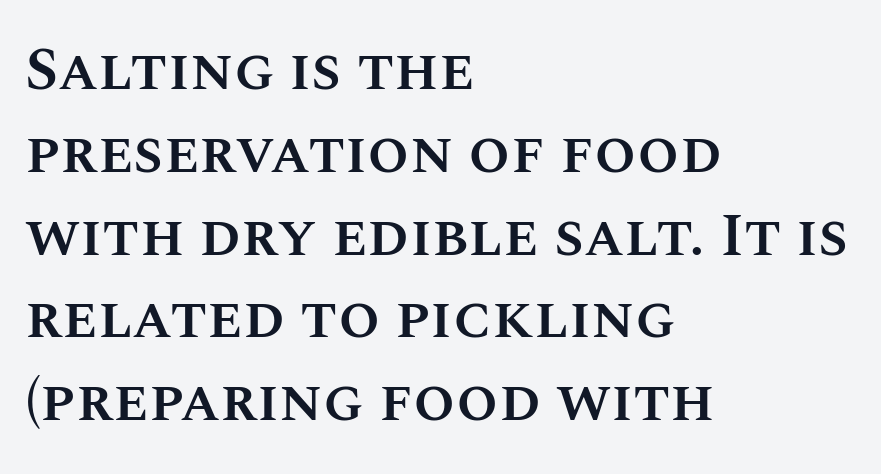
Q: Is the text bold? A: Semi-bold.
Q: Is the text italic (slanted)? A: No, it is upright.
Q: Is the text underlined? A: No.
Q: How is the paragraph aligned? A: Left-aligned.
Q: Is the spacing between letters normal or unusually wide? A: Normal.
Q: Is the spacing between lines tight, normal or loose? A: Normal.
Q: Width (condensed, normal, or wide)? A: Normal.
Q: Stroke contrast? A: Medium.
Q: x-height? A: Large.
Q: Monospaced? A: No.
